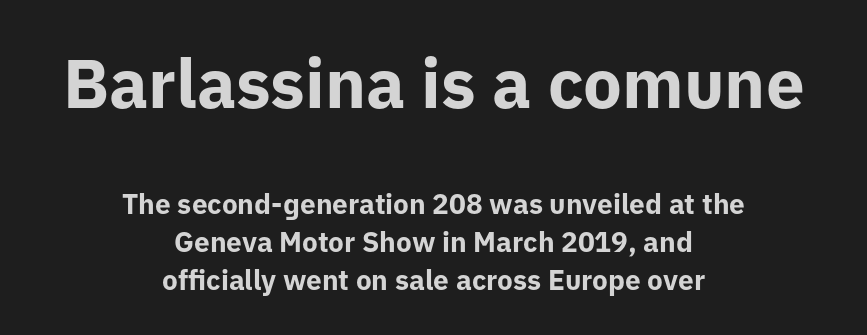
The image shows 69 px bold sans-serif type, upright; set centered, normal line spacing (1.35x), normal letter spacing, not underlined; the first (top) block is 2.46x larger; low stroke contrast and a medium x-height.
